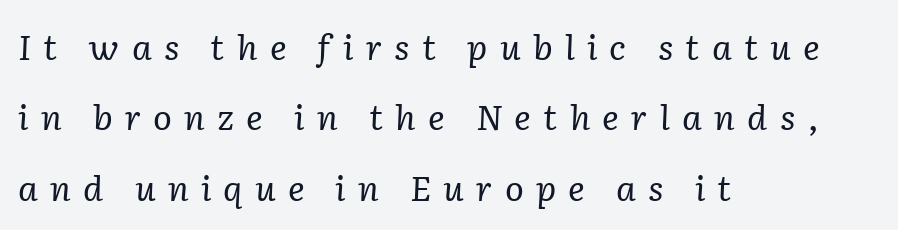
{"serif": "yes", "italic": "yes", "lean": "right", "slant_degrees": 2, "bold": "no", "weight": "regular", "width": "normal", "stroke_contrast": "low", "x_height": "medium", "monospaced": "no", "underline": "no", "align": "left", "line_spacing": "loose", "line_spacing_ratio": 2.01, "letter_spacing": "wide", "letter_spacing_em": 0.35, "glyph_px": 35}
